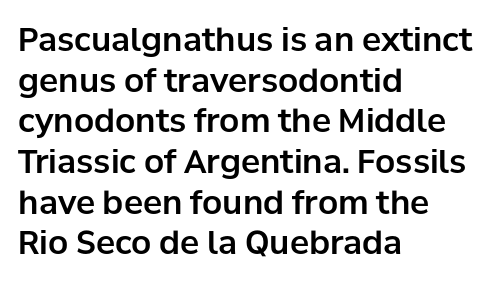
The image shows 32 px sans-serif type, upright; set left-aligned, normal line spacing (1.27x), normal letter spacing, not underlined; low stroke contrast and a medium x-height.
